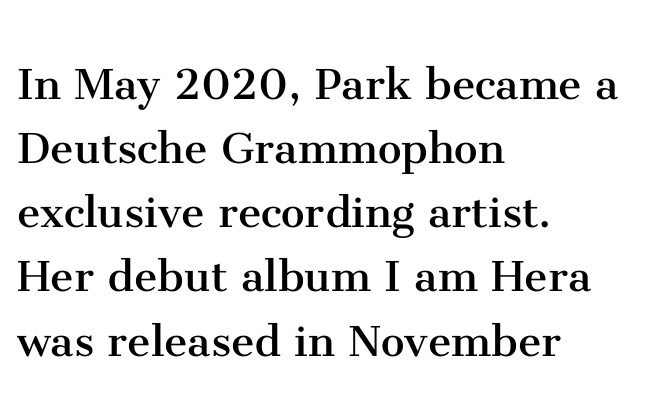
Q: Is the text bold? A: No.
Q: Is the text italic (slanted)? A: No, it is upright.
Q: Is the typeface a serif or a sans-serif typeface? A: Serif.
Q: Is the text underlined? A: No.
Q: How is the paragraph aligned? A: Left-aligned.
Q: Is the spacing between letters normal or unusually wide? A: Normal.
Q: Width (condensed, normal, or wide)? A: Normal.
Q: Stroke contrast? A: Medium.
Q: x-height? A: Medium.
Q: Monospaced? A: No.
